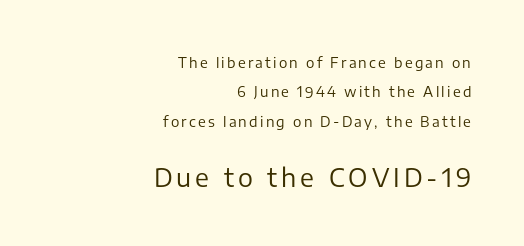
{"italic": "no", "bold": "no", "underline": "no", "align": "right", "line_spacing": "loose", "line_spacing_ratio": 2.09, "larger_block": "second", "size_ratio": 1.79, "glyph_px": 25}
